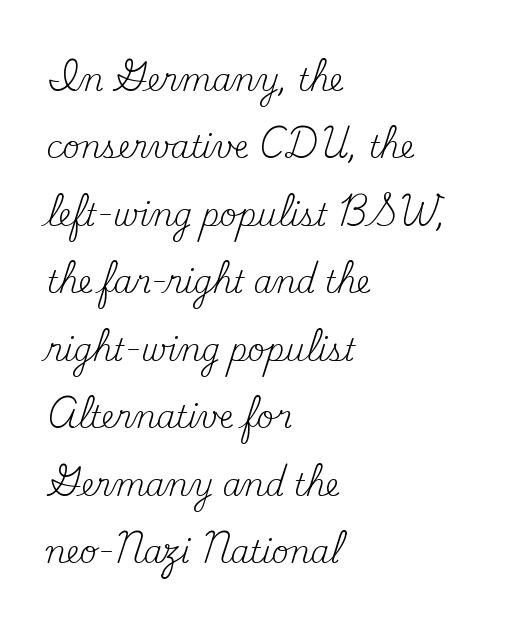
Q: Is the text bold? A: No.
Q: Is the text italic (slanted)? A: Yes.
Q: Is the typeface a serif or a sans-serif typeface? A: Serif.
Q: Is the text underlined? A: No.
Q: How is the paragraph aligned? A: Left-aligned.
Q: Is the spacing between letters normal or unusually wide? A: Normal.
Q: Is the spacing between lines tight, normal or loose? A: Loose.
Q: Width (condensed, normal, or wide)? A: Normal.
Q: Stroke contrast? A: Medium.
Q: x-height? A: Small.
Q: Monospaced? A: No.
